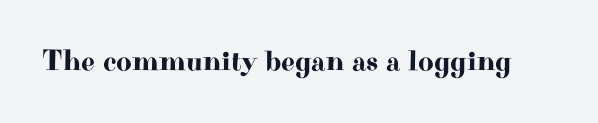
{"serif": "yes", "italic": "no", "width": "wide", "stroke_contrast": "high", "x_height": "small", "monospaced": "no", "underline": "no", "letter_spacing": "normal", "letter_spacing_em": 0.0, "glyph_px": 30}
